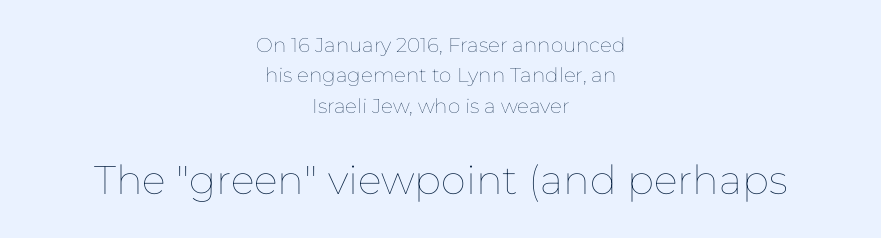
Q: Is the text bold? A: No.
Q: Is the text italic (slanted)? A: No, it is upright.
Q: Is the text underlined? A: No.
Q: How is the paragraph aligned? A: Centered.
Q: Is the spacing between letters normal or unusually wide? A: Normal.
Q: Is the spacing between lines tight, normal or loose? A: Normal.
Q: Which block of text is set in a larger size, the first (top) or the second (bottom)? A: The second (bottom) one.
Q: Width (condensed, normal, or wide)? A: Normal.
Q: Stroke contrast? A: Low.
Q: x-height? A: Medium.
Q: Monospaced? A: No.
